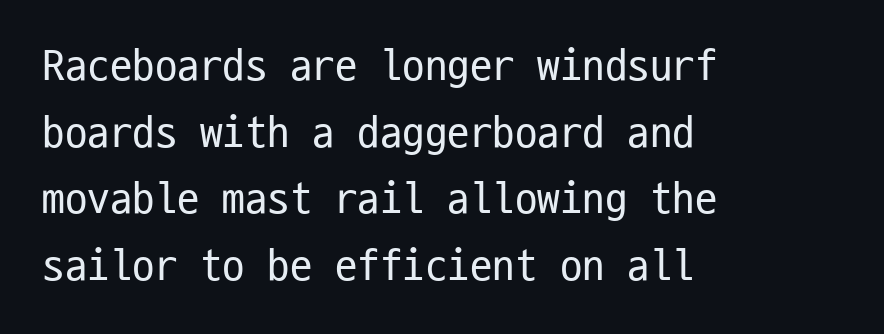
The letters stand upright; this is a roman face. Weight: in the light-to-regular range. Quick note: interline space is typical. Line starts are locked; line ends wander.
